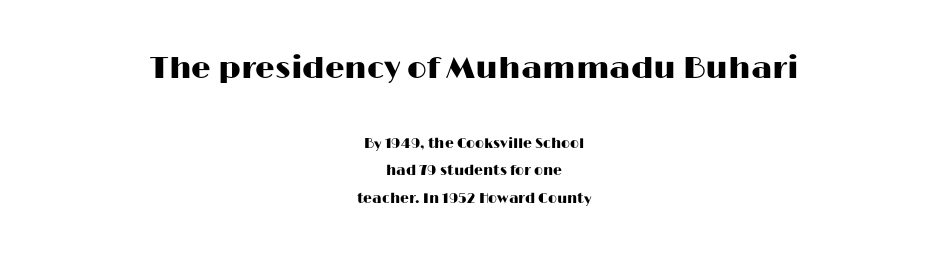
Q: Is the text italic (slanted)? A: No, it is upright.
Q: Is the typeface a serif or a sans-serif typeface? A: Sans-serif.
Q: Is the text underlined? A: No.
Q: How is the paragraph aligned? A: Centered.
Q: Is the spacing between letters normal or unusually wide? A: Normal.
Q: Is the spacing between lines tight, normal or loose? A: Loose.
Q: Which block of text is set in a larger size, the first (top) or the second (bottom)? A: The first (top) one.
Q: Width (condensed, normal, or wide)? A: Wide.
Q: Stroke contrast? A: High.
Q: x-height? A: Medium.
Q: Monospaced? A: No.
